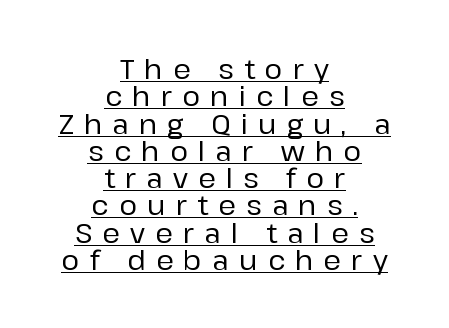
Every row of glyphs is offset so its center matches the block's center. In designer terms, the underline attribute is active on this setting. Is there any slant? The stems are plumb. Whoever set this chose condensed vertical rhythm over breathing room.
